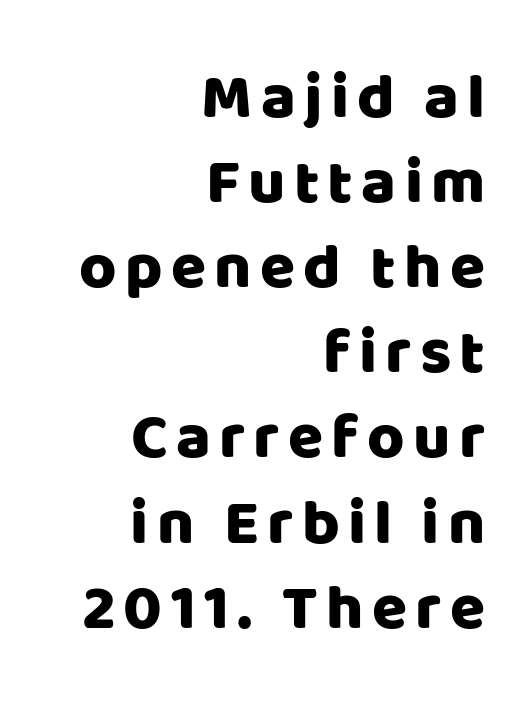
The lines in this sample share a right terminus and differ only in where they begin. This block has exactly the height ordinary leading produces. Think of a printed novel: that variable character pitch is what you see here. The passage shown is not underscored anywhere.
